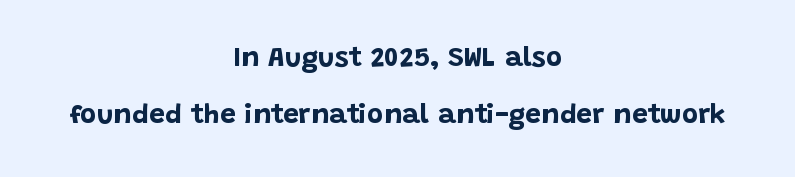
Default kerning and tracking; the words read as compact shapes. Do the characters align in a grid? No, the font is proportional. Weight check: bold — yes, fully. No feet cap the strokes, marking this as sans-serif type. Honestly, the rows look like they've been pulled way apart.
